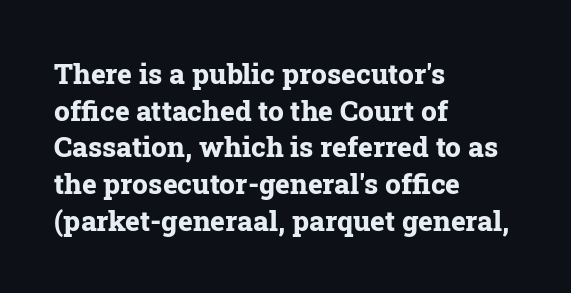
Q: Is the text bold? A: Yes.
Q: Is the text italic (slanted)? A: No, it is upright.
Q: Is the typeface a serif or a sans-serif typeface? A: Serif.
Q: Is the text underlined? A: No.
Q: How is the paragraph aligned? A: Left-aligned.
Q: Is the spacing between letters normal or unusually wide? A: Normal.
Q: Is the spacing between lines tight, normal or loose? A: Normal.
Q: Width (condensed, normal, or wide)? A: Normal.
Q: Stroke contrast? A: Low.
Q: x-height? A: Medium.
Q: Monospaced? A: No.
